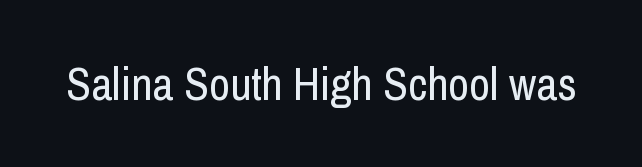
{"serif": "no", "italic": "no", "bold": "no", "weight": "regular", "width": "condensed", "stroke_contrast": "low", "x_height": "medium", "monospaced": "no", "underline": "no", "letter_spacing": "normal", "letter_spacing_em": 0.0, "glyph_px": 46}
